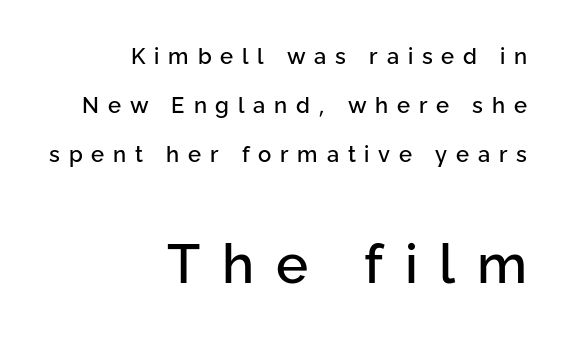
{"serif": "no", "italic": "no", "width": "normal", "stroke_contrast": "low", "x_height": "medium", "monospaced": "no", "underline": "no", "align": "right", "line_spacing": "loose", "line_spacing_ratio": 2.23, "letter_spacing": "wide", "letter_spacing_em": 0.4, "larger_block": "second", "size_ratio": 2.45, "glyph_px": 54}
